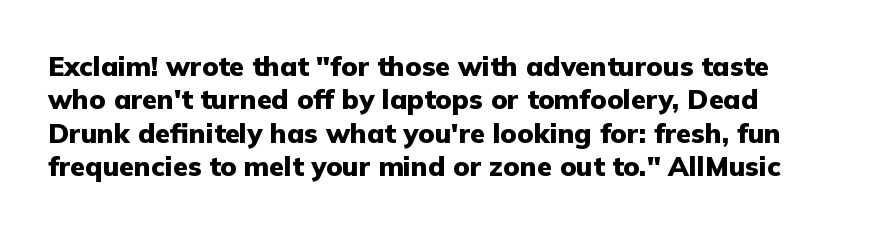
{"italic": "no", "bold": "yes", "underline": "no", "line_spacing_ratio": 1.24, "letter_spacing": "normal", "letter_spacing_em": 0.0, "glyph_px": 27}
